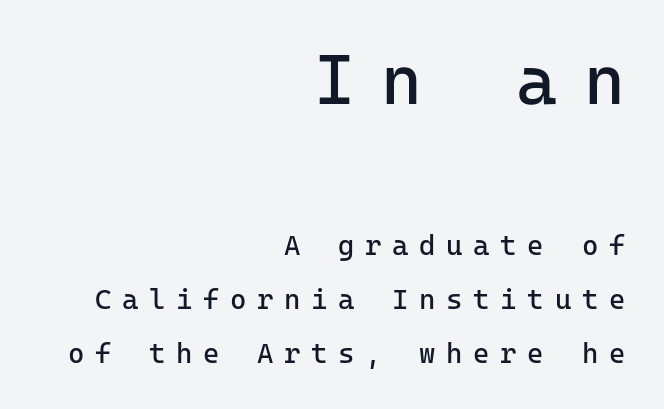
The image shows 70 px regular-weight sans-serif type, upright; set right-aligned, loose line spacing (1.92x), unusually wide letter spacing (+0.38 em), not underlined; the first (top) block is 2.5x larger; low stroke contrast and a medium x-height.
